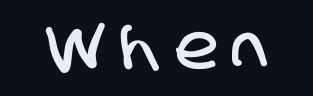
{"serif": "no", "width": "condensed", "stroke_contrast": "low", "x_height": "large", "monospaced": "no", "underline": "no", "letter_spacing": "wide", "letter_spacing_em": 0.26, "glyph_px": 63}
